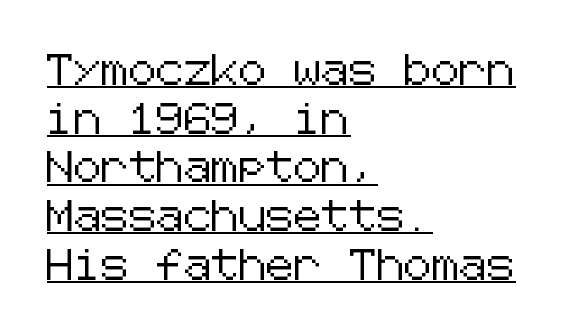
The image shows 31 px sans-serif type, upright; set left-aligned, normal line spacing (1.57x), normal letter spacing, underlined; low stroke contrast and a medium x-height.
